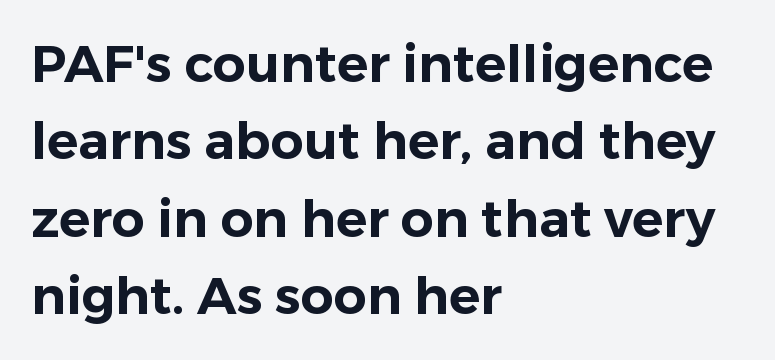
Short and long lines alike share a common starting point at left. Descender tails drop into unmarked territory. These lines sit exactly where default settings would place them. This rendering employs a face without finishing strokes, i.e., a sans-serif. No extra tracking has been applied to these lines.
